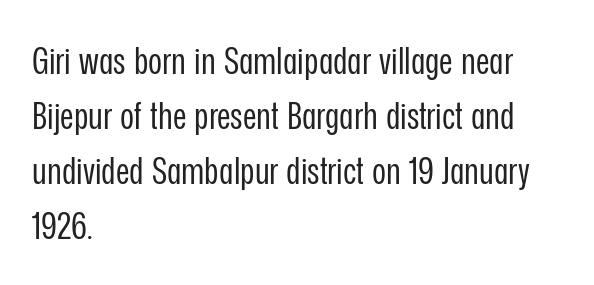
{"serif": "no", "italic": "no", "bold": "no", "weight": "regular", "width": "condensed", "stroke_contrast": "low", "x_height": "medium", "monospaced": "no", "underline": "no", "align": "left", "line_spacing": "normal", "line_spacing_ratio": 1.45, "letter_spacing": "normal", "letter_spacing_em": 0.0, "glyph_px": 38}
